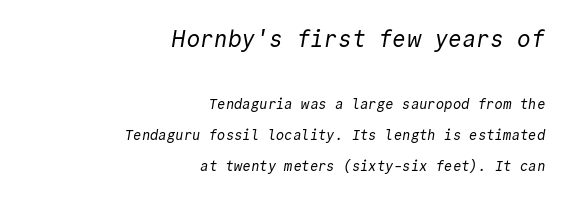
The image shows 23 px text type; set right-aligned, loose line spacing (2.23x), normal letter spacing, not underlined; the first (top) block is 1.64x larger.
